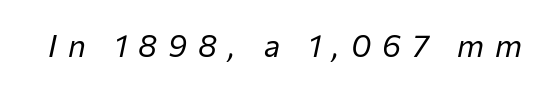
The image shows 31 px regular-weight type, italic (leaning right); set unusually wide letter spacing (+0.36 em), not underlined; low stroke contrast and a medium x-height.
